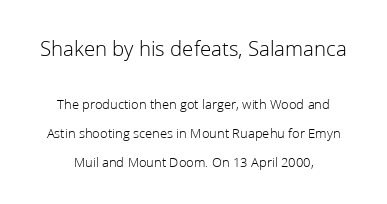
{"italic": "no", "bold": "no", "underline": "no", "align": "center", "line_spacing": "loose", "line_spacing_ratio": 2.04, "letter_spacing": "normal", "letter_spacing_em": 0.0, "larger_block": "first", "size_ratio": 1.57, "glyph_px": 22}
